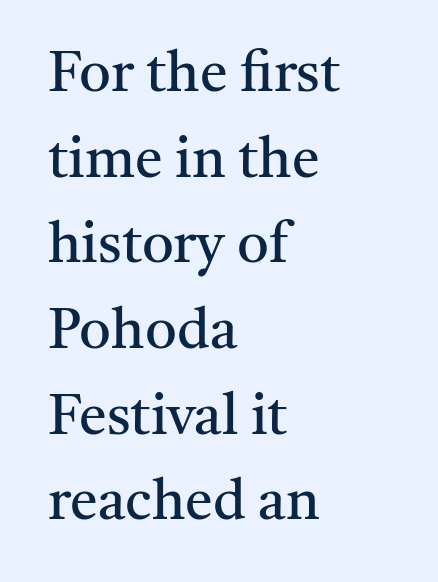
{"serif": "yes", "italic": "no", "bold": "no", "weight": "regular", "width": "normal", "stroke_contrast": "medium", "x_height": "medium", "monospaced": "no", "underline": "no", "align": "left", "line_spacing": "normal", "line_spacing_ratio": 1.53, "letter_spacing": "normal", "letter_spacing_em": 0.0, "glyph_px": 56}
